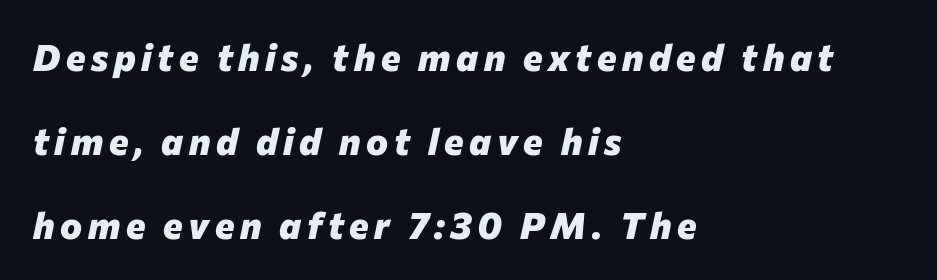
Q: Is the text bold? A: Yes.
Q: Is the text italic (slanted)? A: Yes, it leans right by about 12 degrees.
Q: Is the text underlined? A: No.
Q: How is the paragraph aligned? A: Left-aligned.
Q: Is the spacing between lines tight, normal or loose? A: Loose.
Q: Width (condensed, normal, or wide)? A: Normal.
Q: Stroke contrast? A: Low.
Q: x-height? A: Medium.
Q: Monospaced? A: No.
